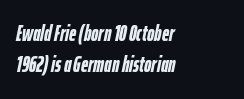
{"italic": "yes", "lean": "right", "slant_degrees": 12, "bold": "yes", "underline": "no", "align": "left", "line_spacing": "normal", "line_spacing_ratio": 1.41, "letter_spacing": "normal", "letter_spacing_em": 0.0, "glyph_px": 22}
